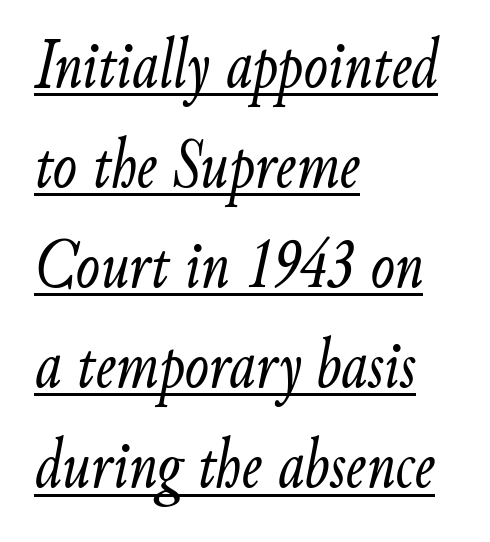
All the whitespace from short lines collects on the right. A typographer would call this underscored text. One glance says typical: line gaps are just what's usual. This is not heavy type; no bold has been used. Tall strokes in this sample are angled rather than plumb. These lines keep a tight, regular rhythm from letter to letter.
